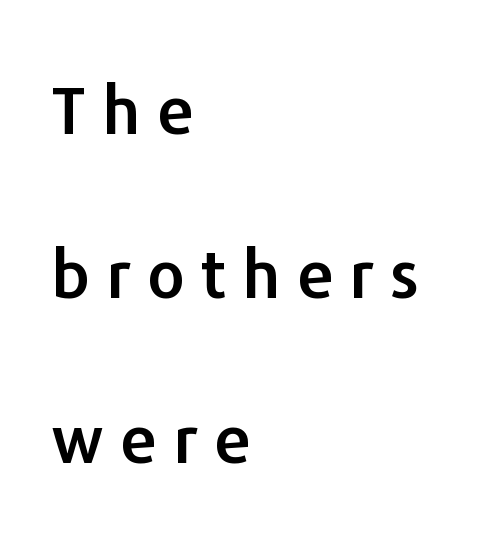
Q: Is the text italic (slanted)? A: No, it is upright.
Q: Is the typeface a serif or a sans-serif typeface? A: Sans-serif.
Q: Is the text underlined? A: No.
Q: How is the paragraph aligned? A: Left-aligned.
Q: Is the spacing between letters normal or unusually wide? A: Unusually wide.
Q: Is the spacing between lines tight, normal or loose? A: Loose.
Q: Width (condensed, normal, or wide)? A: Normal.
Q: Stroke contrast? A: Low.
Q: x-height? A: Medium.
Q: Monospaced? A: No.
